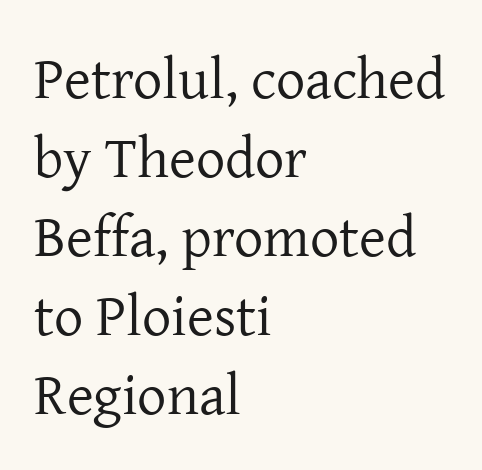
The block of text has a typical density, with ordinary space between rows. Classification — serif. Characters follow at the spacing the type designer built in. The gap between lines stays unmarked.
